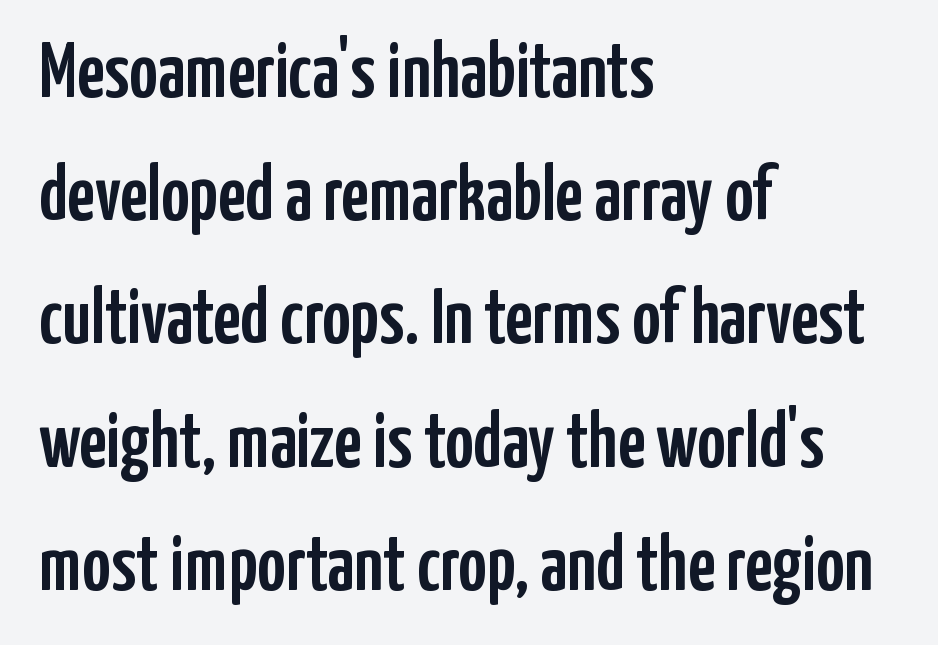
Letterform terminals end flat and unadorned throughout the passage. The letters advance in unequal steps, a hallmark of proportional type. What's the leading like? Ordinary, nothing unusual. Caption: standard tracking, unaltered. Lines of text with bare space underneath. Teacher's note: observe the even left margin — that is flush-left alignment.
